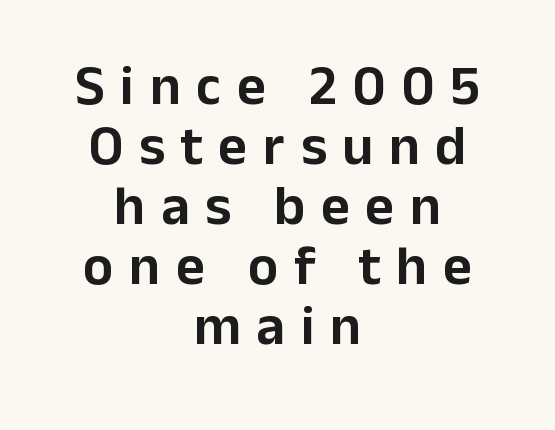
Q: Is the text italic (slanted)? A: No, it is upright.
Q: Is the typeface a serif or a sans-serif typeface? A: Sans-serif.
Q: Is the text underlined? A: No.
Q: How is the paragraph aligned? A: Centered.
Q: Is the spacing between letters normal or unusually wide? A: Unusually wide.
Q: Is the spacing between lines tight, normal or loose? A: Tight.
Q: Width (condensed, normal, or wide)? A: Normal.
Q: Stroke contrast? A: Low.
Q: x-height? A: Medium.
Q: Monospaced? A: No.
